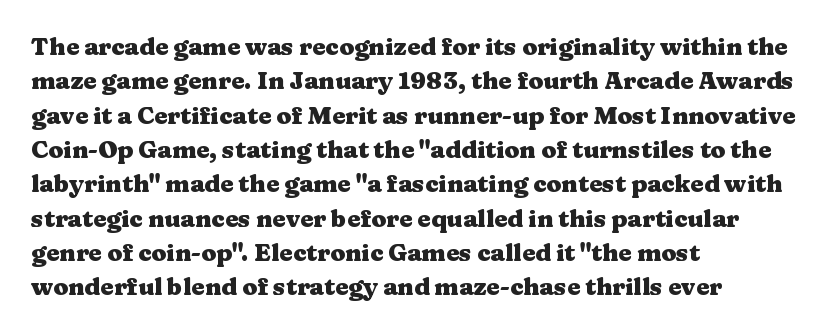
The image shows 24 px bold type, upright; set left-aligned, normal line spacing (1.43x), normal letter spacing, not underlined.
